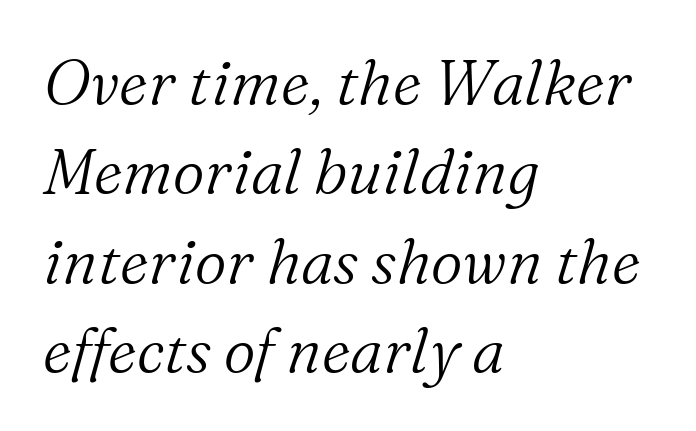
Q: Is the text bold? A: No.
Q: Is the text italic (slanted)? A: Yes, it leans right by about 16 degrees.
Q: Is the typeface a serif or a sans-serif typeface? A: Serif.
Q: Is the text underlined? A: No.
Q: How is the paragraph aligned? A: Left-aligned.
Q: Is the spacing between letters normal or unusually wide? A: Normal.
Q: Is the spacing between lines tight, normal or loose? A: Normal.
Q: Width (condensed, normal, or wide)? A: Normal.
Q: Stroke contrast? A: Medium.
Q: x-height? A: Medium.
Q: Monospaced? A: No.
